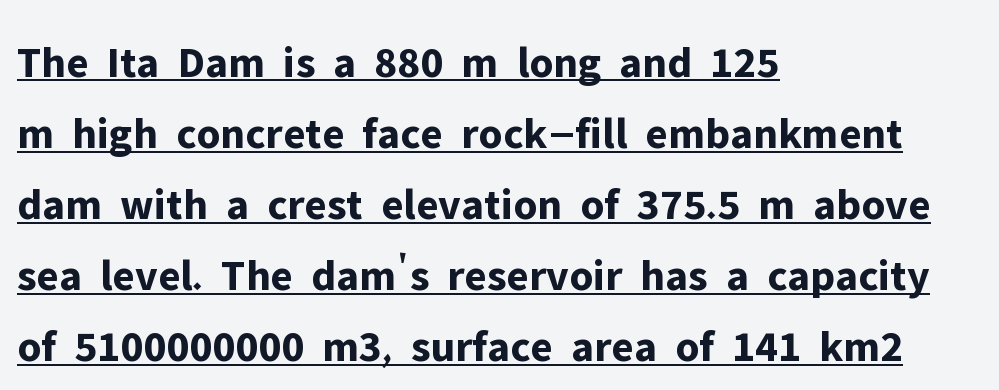
{"serif": "no", "italic": "no", "bold": "yes", "weight": "bold", "width": "normal", "stroke_contrast": "low", "x_height": "medium", "monospaced": "no", "underline": "yes", "align": "left", "line_spacing": "normal", "line_spacing_ratio": 1.58, "letter_spacing": "normal", "letter_spacing_em": 0.0, "glyph_px": 45}
